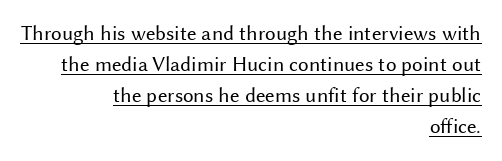
Q: Is the text bold? A: No.
Q: Is the text italic (slanted)? A: No, it is upright.
Q: Is the text underlined? A: Yes.
Q: How is the paragraph aligned? A: Right-aligned.
Q: Is the spacing between letters normal or unusually wide? A: Normal.
Q: Is the spacing between lines tight, normal or loose? A: Normal.
